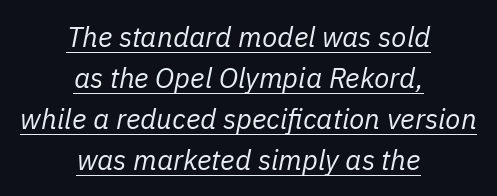
Q: Is the text bold? A: No.
Q: Is the text italic (slanted)? A: Yes, it leans right by about 11 degrees.
Q: Is the text underlined? A: Yes.
Q: How is the paragraph aligned? A: Centered.
Q: Is the spacing between letters normal or unusually wide? A: Normal.
Q: Is the spacing between lines tight, normal or loose? A: Normal.
Q: Width (condensed, normal, or wide)? A: Normal.
Q: Stroke contrast? A: Low.
Q: x-height? A: Medium.
Q: Monospaced? A: No.
